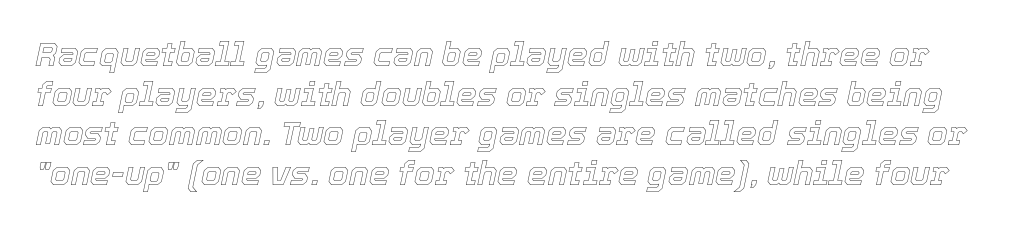
Q: Is the text italic (slanted)? A: Yes, it leans right by about 12 degrees.
Q: Is the text underlined? A: No.
Q: Is the spacing between letters normal or unusually wide? A: Normal.
Q: Width (condensed, normal, or wide)? A: Normal.
Q: x-height? A: Medium.
Q: Monospaced? A: No.
